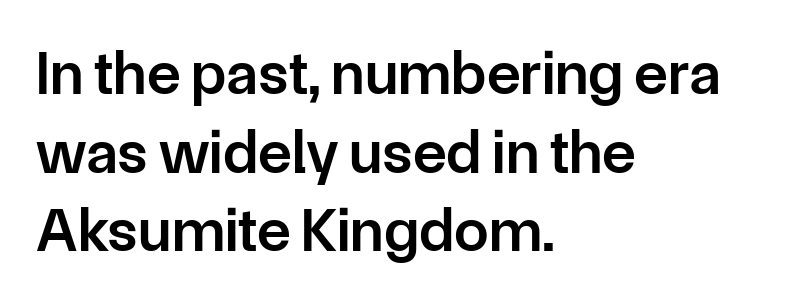
{"serif": "no", "italic": "no", "bold": "semi", "weight": "semibold", "width": "normal", "stroke_contrast": "low", "x_height": "medium", "monospaced": "no", "underline": "no", "align": "left", "line_spacing": "normal", "line_spacing_ratio": 1.27, "letter_spacing": "normal", "letter_spacing_em": 0.0, "glyph_px": 62}
